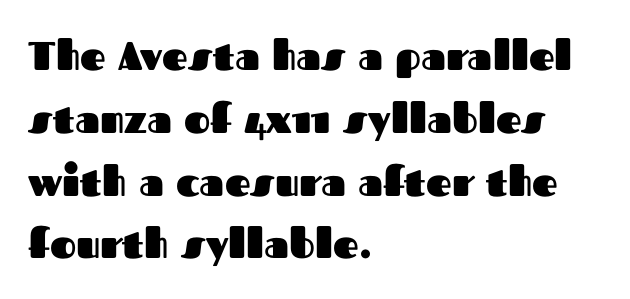
Q: Is the text bold? A: Yes.
Q: Is the text italic (slanted)? A: No, it is upright.
Q: Is the typeface a serif or a sans-serif typeface? A: Sans-serif.
Q: Is the text underlined? A: No.
Q: How is the paragraph aligned? A: Left-aligned.
Q: Is the spacing between letters normal or unusually wide? A: Normal.
Q: Is the spacing between lines tight, normal or loose? A: Normal.
Q: Width (condensed, normal, or wide)? A: Normal.
Q: Stroke contrast? A: Medium.
Q: x-height? A: Medium.
Q: Monospaced? A: No.
